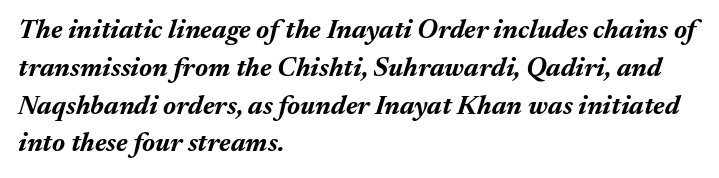
Beneath every word, the page is bare. Slanted lettering throughout. Summary of vertical rhythm: regular, with standard interline spacing. These lines carry a lot of weight — the face is fully bold.
